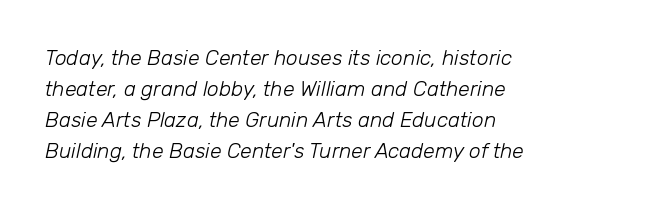
Q: Is the text bold? A: No.
Q: Is the text italic (slanted)? A: Yes, it leans right by about 12 degrees.
Q: Is the text underlined? A: No.
Q: How is the paragraph aligned? A: Left-aligned.
Q: Is the spacing between letters normal or unusually wide? A: Normal.
Q: Is the spacing between lines tight, normal or loose? A: Normal.
